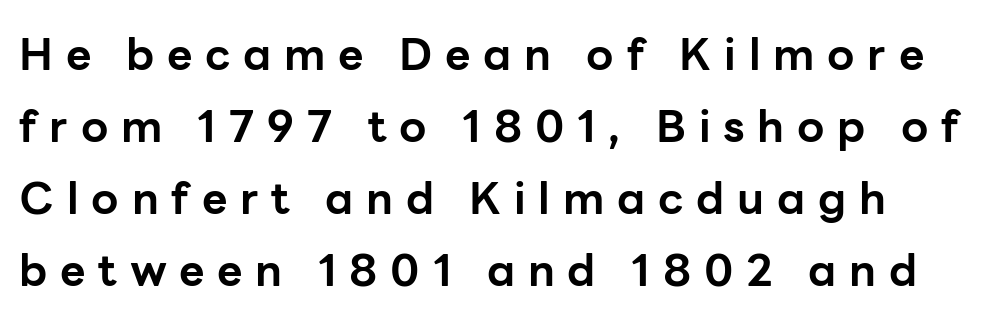
{"serif": "no", "italic": "no", "bold": "yes", "weight": "bold", "width": "normal", "stroke_contrast": "low", "x_height": "medium", "monospaced": "no", "underline": "no", "line_spacing": "normal", "line_spacing_ratio": 1.64, "letter_spacing": "wide", "letter_spacing_em": 0.29, "glyph_px": 44}
